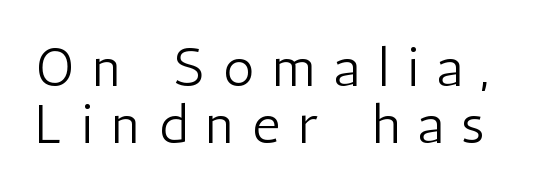
{"serif": "no", "italic": "no", "bold": "no", "weight": "light", "width": "condensed", "stroke_contrast": "low", "x_height": "medium", "monospaced": "no", "underline": "no", "line_spacing": "tight", "line_spacing_ratio": 1.05, "letter_spacing": "wide", "letter_spacing_em": 0.35, "glyph_px": 54}
